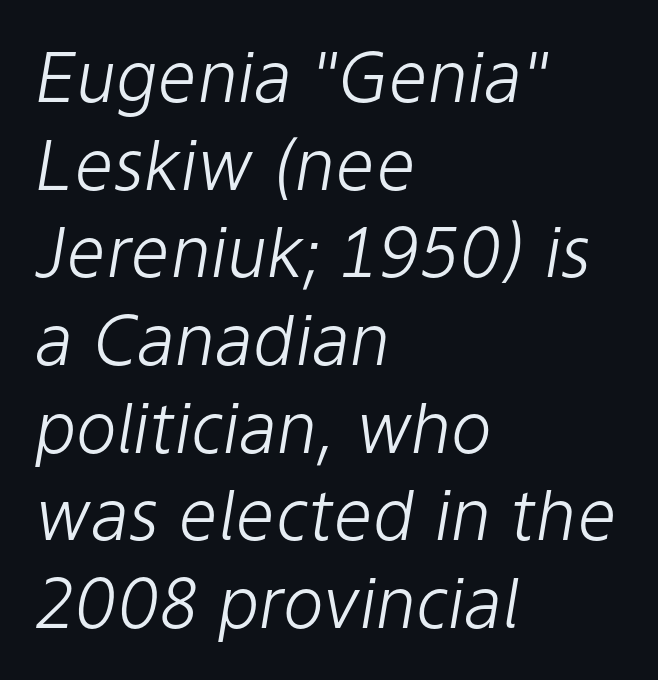
Q: Is the text bold? A: No.
Q: Is the text italic (slanted)? A: Yes, it leans right by about 9 degrees.
Q: Is the text underlined? A: No.
Q: How is the paragraph aligned? A: Left-aligned.
Q: Is the spacing between letters normal or unusually wide? A: Normal.
Q: Is the spacing between lines tight, normal or loose? A: Normal.
Q: Width (condensed, normal, or wide)? A: Normal.
Q: Stroke contrast? A: Low.
Q: x-height? A: Medium.
Q: Monospaced? A: No.
